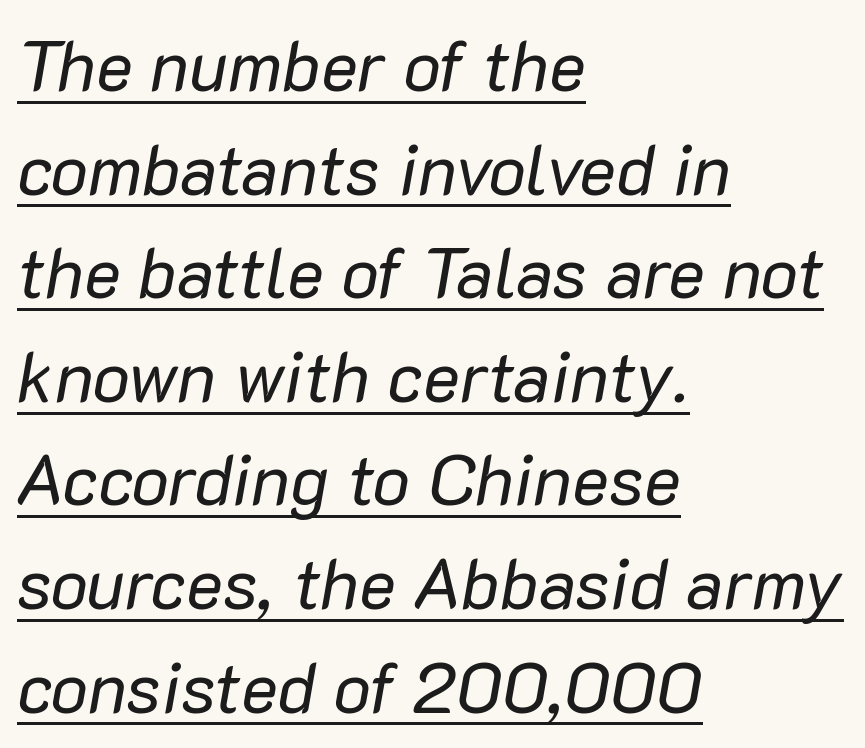
{"italic": "yes", "lean": "right", "slant_degrees": 10, "bold": "no", "weight": "regular", "width": "normal", "stroke_contrast": "low", "x_height": "medium", "monospaced": "no", "underline": "yes", "align": "left", "line_spacing": "normal", "line_spacing_ratio": 1.48, "letter_spacing": "normal", "letter_spacing_em": 0.0, "glyph_px": 70}
